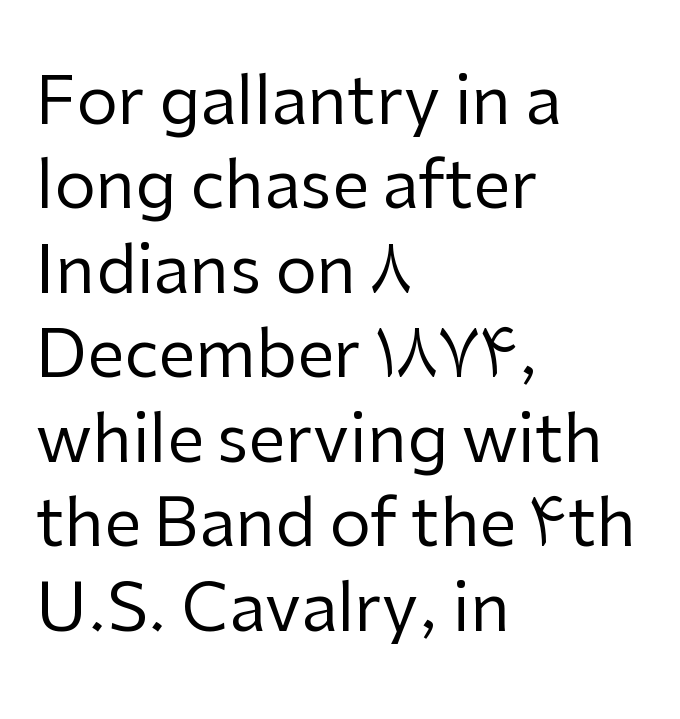
Q: Is the text bold? A: No.
Q: Is the text italic (slanted)? A: No, it is upright.
Q: Is the typeface a serif or a sans-serif typeface? A: Sans-serif.
Q: Is the text underlined? A: No.
Q: How is the paragraph aligned? A: Left-aligned.
Q: Is the spacing between letters normal or unusually wide? A: Normal.
Q: Is the spacing between lines tight, normal or loose? A: Normal.
Q: Width (condensed, normal, or wide)? A: Normal.
Q: Stroke contrast? A: Low.
Q: x-height? A: Medium.
Q: Monospaced? A: No.
